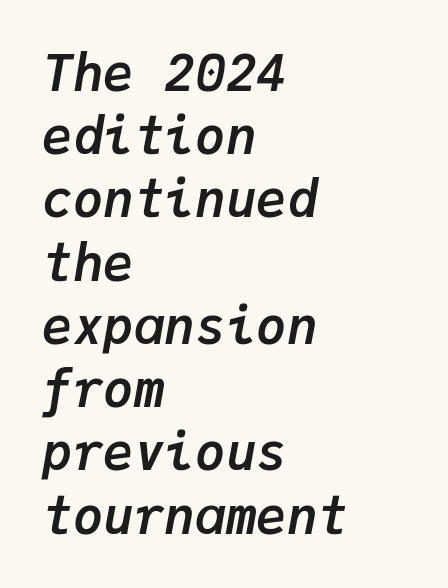
Q: Is the text bold? A: Yes.
Q: Is the text italic (slanted)? A: Yes, it leans right by about 9 degrees.
Q: Is the text underlined? A: No.
Q: How is the paragraph aligned? A: Left-aligned.
Q: Is the spacing between letters normal or unusually wide? A: Normal.
Q: Width (condensed, normal, or wide)? A: Normal.
Q: Stroke contrast? A: Low.
Q: x-height? A: Medium.
Q: Monospaced? A: Yes.
